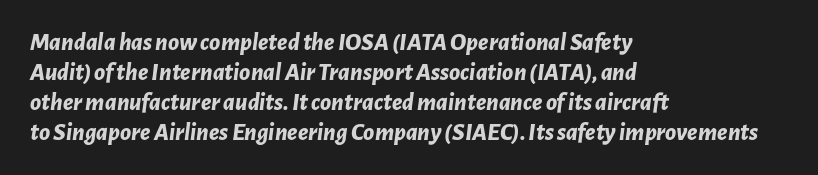
The image shows 25 px bold type, italic (leaning right); set left-aligned, line spacing 1.2x, normal letter spacing, not underlined.
